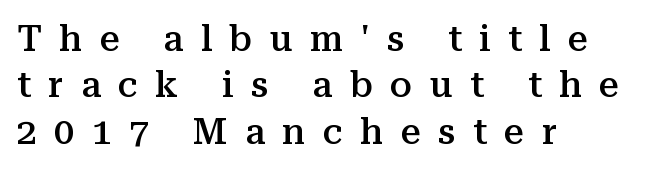
{"serif": "yes", "italic": "no", "bold": "semi", "weight": "semibold", "width": "normal", "stroke_contrast": "medium", "x_height": "medium", "monospaced": "no", "underline": "no", "align": "left", "line_spacing": "normal", "line_spacing_ratio": 1.29, "letter_spacing": "wide", "letter_spacing_em": 0.48, "glyph_px": 36}
